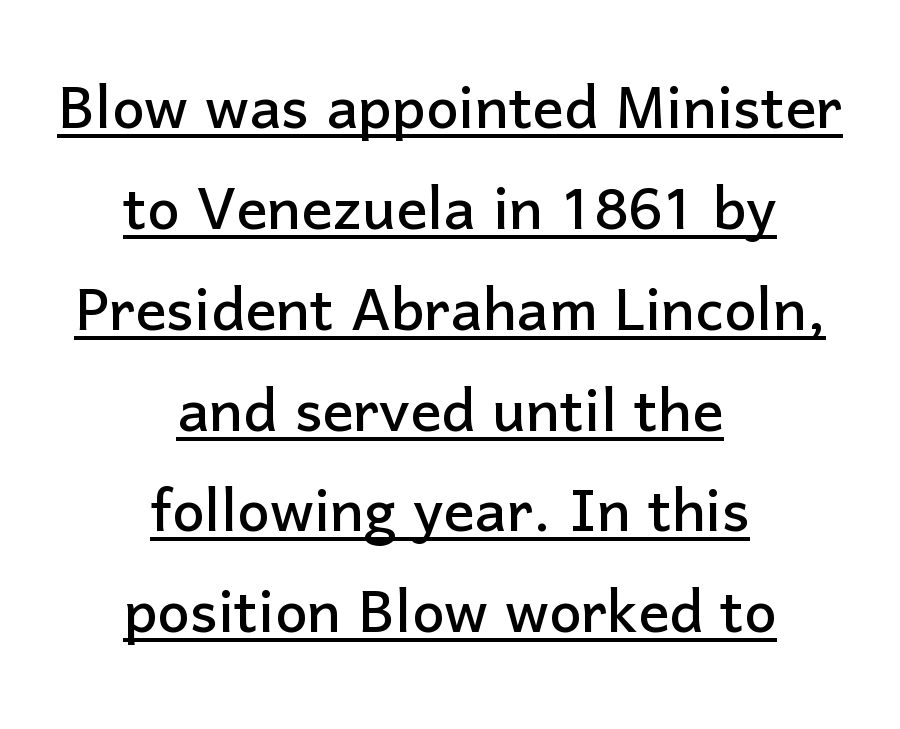
{"serif": "no", "italic": "no", "width": "normal", "stroke_contrast": "low", "x_height": "medium", "monospaced": "no", "underline": "yes", "align": "center", "line_spacing": "normal", "line_spacing_ratio": 1.31, "letter_spacing": "normal", "letter_spacing_em": 0.0, "glyph_px": 77}
